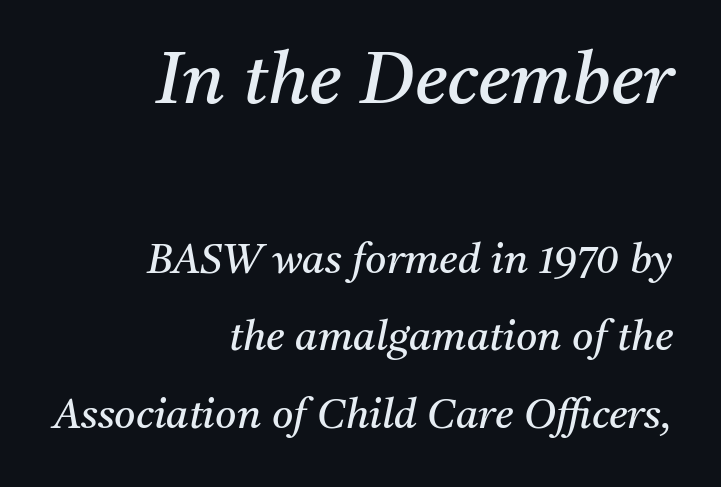
Look at the glyph heights: the upper group is clearly the bigger setting. Regarding serifs, this sample has them. Check the space under the baseline: it is left empty. Visually the block forms a straight wall on the right and a jagged coastline on the left.
